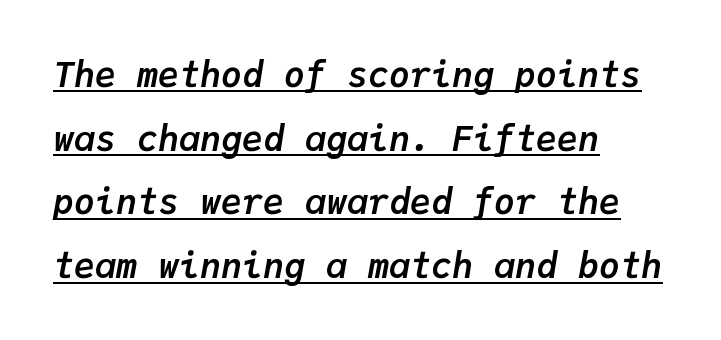
The image shows 35 px semibold type, italic (leaning right), monospaced; set left-aligned, line spacing 1.82x, normal letter spacing, underlined; low stroke contrast and a medium x-height.
